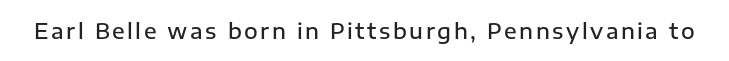
The image shows 21 px text type, upright; set not underlined.
